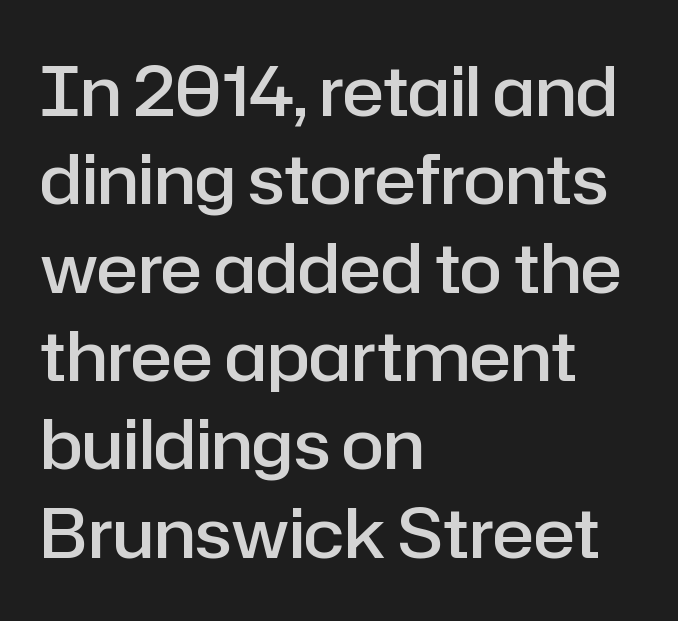
The typeface chosen for these lines omits serifs. Short and long lines alike share a common starting point at left. Nope, not italic — everything's standing straight. Each letter keeps its own natural width here, so spacing adapts to shape. The area under the type is left untouched. Semibold letterforms, between regular and bold.
